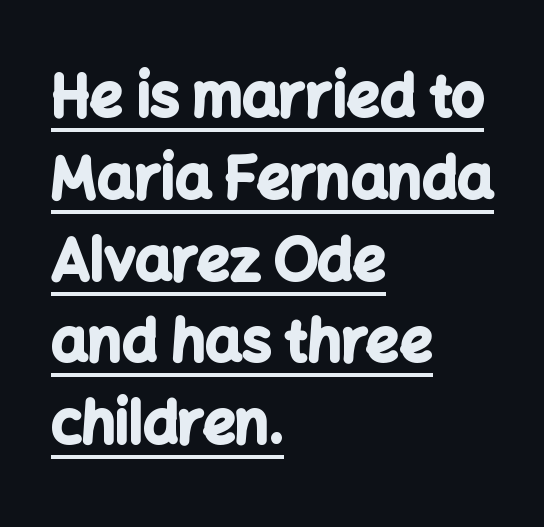
{"serif": "no", "italic": "no", "bold": "yes", "weight": "bold", "width": "normal", "stroke_contrast": "low", "x_height": "medium", "monospaced": "no", "underline": "yes", "align": "left", "line_spacing": "normal", "line_spacing_ratio": 1.41, "letter_spacing": "normal", "letter_spacing_em": 0.0, "glyph_px": 58}
